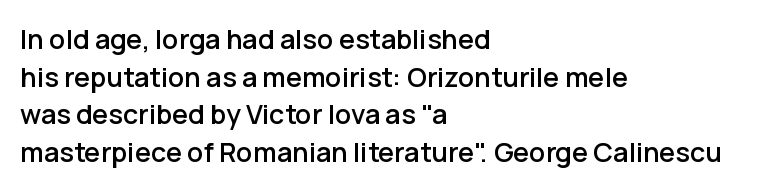
Q: Is the text italic (slanted)? A: No, it is upright.
Q: Is the text underlined? A: No.
Q: How is the paragraph aligned? A: Left-aligned.
Q: Is the spacing between letters normal or unusually wide? A: Normal.
Q: Is the spacing between lines tight, normal or loose? A: Normal.
